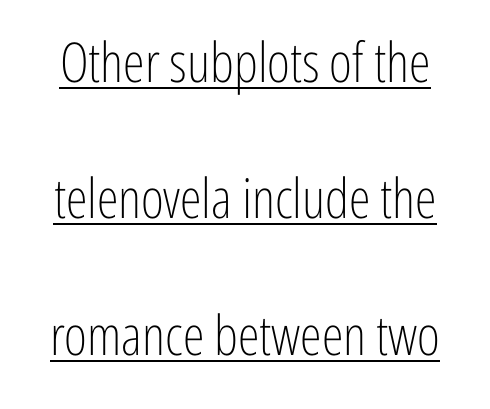
{"serif": "no", "italic": "no", "bold": "no", "weight": "light", "width": "condensed", "stroke_contrast": "low", "x_height": "medium", "monospaced": "no", "underline": "yes", "line_spacing": "loose", "line_spacing_ratio": 2.48, "letter_spacing": "normal", "letter_spacing_em": 0.0, "glyph_px": 55}
